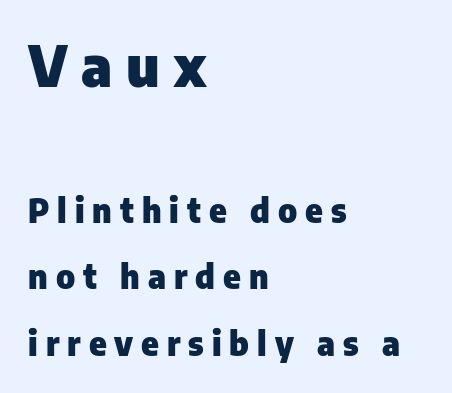
Letters rest on an invisible, unmarked baseline. The typeface chosen for these lines omits serifs. Is the lower block the larger one? No — the upper block carries the bigger type. Horizontally, the lines are justified to the leading edge only. The letters are bold, with thick, heavy strokes. The face used here is proportionally spaced, like ordinary book or web type.
